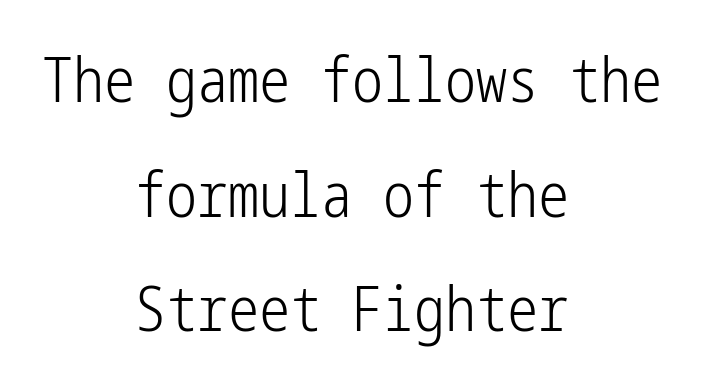
You could call the tracking neutral — neither tight nor loose. The area under the type is left untouched. Letterform terminals end flat and unadorned throughout the passage. A roman cut, with each character standing at attention.
